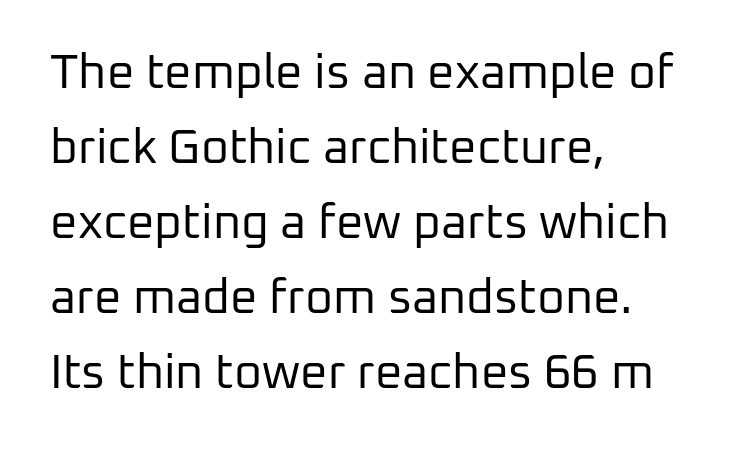
Q: Is the text bold? A: No.
Q: Is the text italic (slanted)? A: No, it is upright.
Q: Is the typeface a serif or a sans-serif typeface? A: Sans-serif.
Q: Is the text underlined? A: No.
Q: How is the paragraph aligned? A: Left-aligned.
Q: Is the spacing between letters normal or unusually wide? A: Normal.
Q: Is the spacing between lines tight, normal or loose? A: Normal.
Q: Width (condensed, normal, or wide)? A: Normal.
Q: Stroke contrast? A: Low.
Q: x-height? A: Medium.
Q: Monospaced? A: No.
